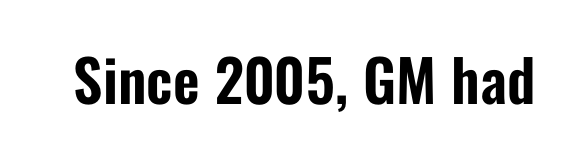
Q: Is the text italic (slanted)? A: No, it is upright.
Q: Is the typeface a serif or a sans-serif typeface? A: Sans-serif.
Q: Is the text underlined? A: No.
Q: Is the spacing between letters normal or unusually wide? A: Normal.
Q: Width (condensed, normal, or wide)? A: Condensed.
Q: Stroke contrast? A: Low.
Q: x-height? A: Medium.
Q: Monospaced? A: No.
